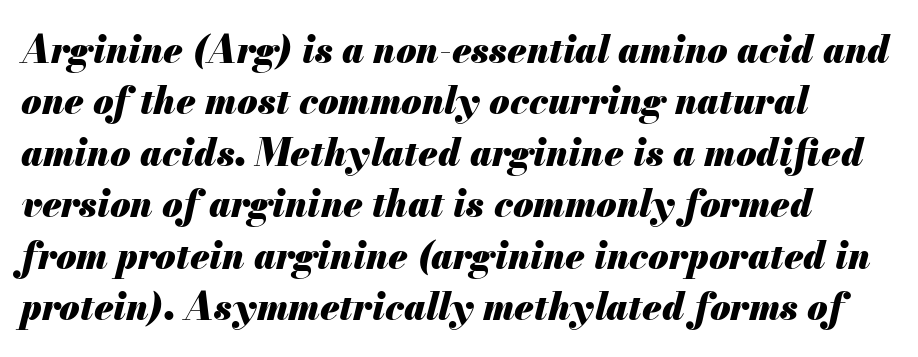
Q: Is the text bold? A: Yes.
Q: Is the text italic (slanted)? A: Yes, it leans right by about 13 degrees.
Q: Is the text underlined? A: No.
Q: How is the paragraph aligned? A: Left-aligned.
Q: Is the spacing between letters normal or unusually wide? A: Normal.
Q: Is the spacing between lines tight, normal or loose? A: Normal.
Q: Width (condensed, normal, or wide)? A: Normal.
Q: Stroke contrast? A: Medium.
Q: x-height? A: Small.
Q: Monospaced? A: No.
